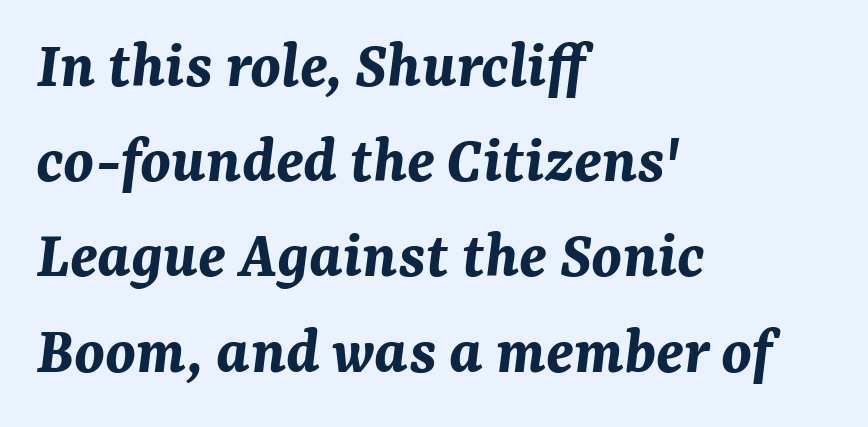
{"italic": "yes", "lean": "right", "slant_degrees": 7, "bold": "yes", "weight": "bold", "width": "normal", "stroke_contrast": "medium", "x_height": "medium", "monospaced": "no", "underline": "no", "align": "left", "line_spacing": "normal", "line_spacing_ratio": 1.4, "letter_spacing": "normal", "letter_spacing_em": 0.0, "glyph_px": 68}
